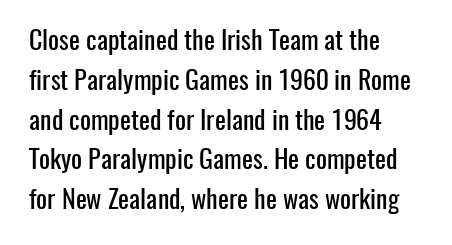
{"italic": "no", "underline": "no", "align": "left", "line_spacing": "normal", "line_spacing_ratio": 1.53, "letter_spacing": "normal", "letter_spacing_em": 0.0, "glyph_px": 26}
